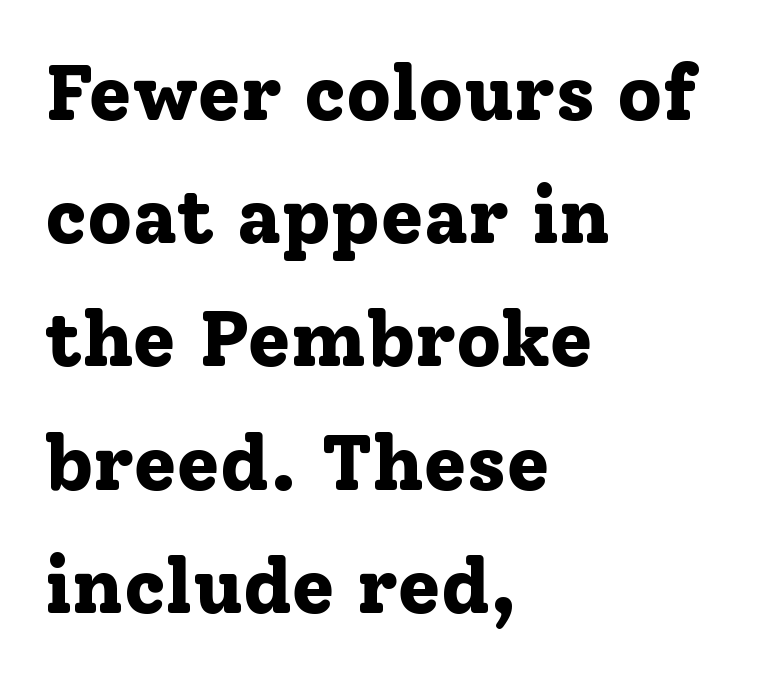
{"serif": "yes", "italic": "no", "bold": "yes", "weight": "bold", "width": "normal", "stroke_contrast": "low", "x_height": "medium", "monospaced": "no", "underline": "no", "align": "left", "line_spacing": "normal", "line_spacing_ratio": 1.58, "letter_spacing": "normal", "letter_spacing_em": 0.0, "glyph_px": 78}
